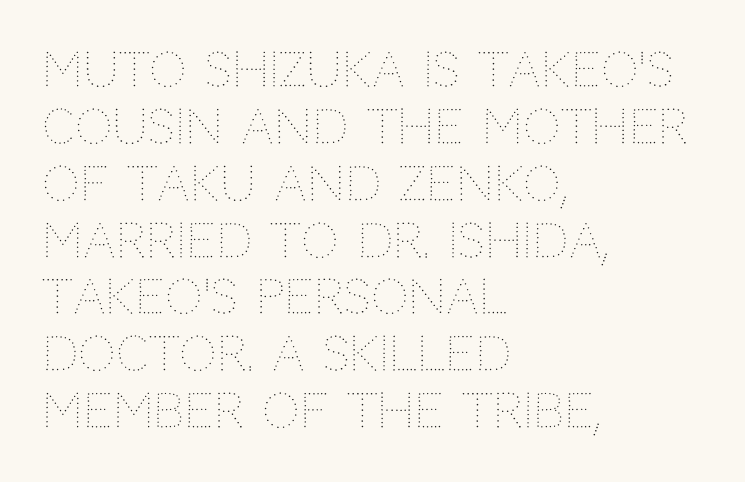
The image shows 47 px thin type, upright; set left-aligned, line spacing 1.21x, normal letter spacing, not underlined; medium stroke contrast and a large x-height.
